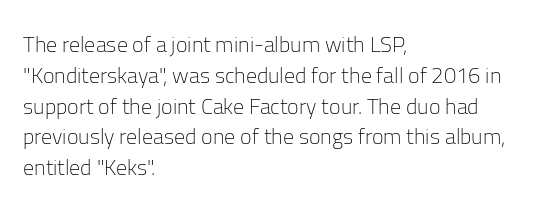
Summary of vertical rhythm: regular, with standard interline spacing. Short note: letters normally spaced. The font's upright variant was chosen for this text. Casual observation: everything's shoved over to the left.
